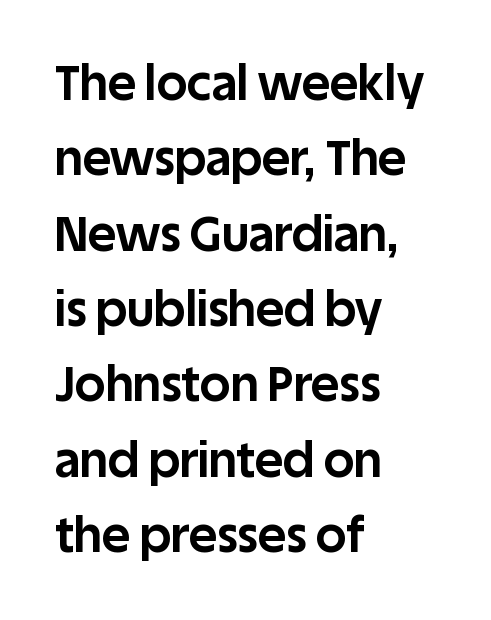
{"serif": "no", "italic": "no", "bold": "yes", "weight": "bold", "width": "normal", "stroke_contrast": "low", "x_height": "large", "monospaced": "no", "underline": "no", "align": "left", "line_spacing": "normal", "line_spacing_ratio": 1.57, "letter_spacing": "normal", "letter_spacing_em": 0.0, "glyph_px": 48}
